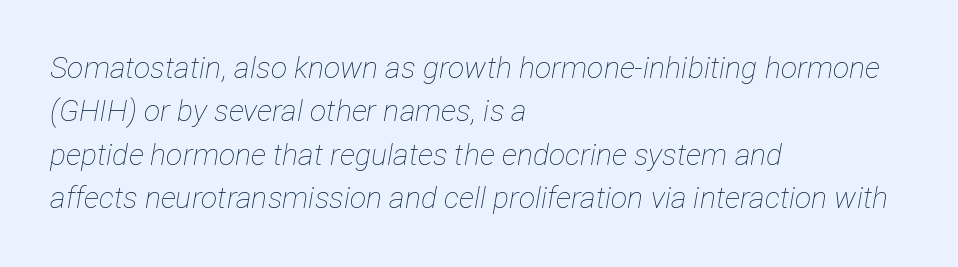
Where is the straight margin? On the left. This is oblique type, the kind used for emphasis or titles. Do the characters align in a grid? No, the font is proportional. Nobody drew a line under any word here.
